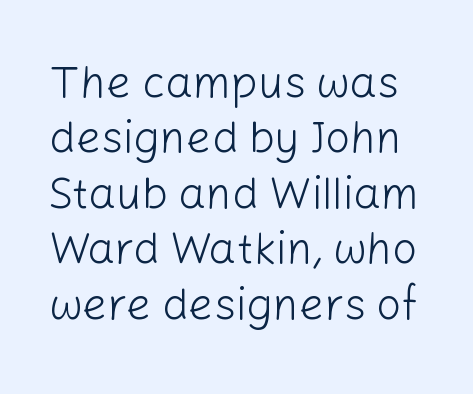
The image shows 44 px light sans-serif type, upright; set normal line spacing (1.26x), normal letter spacing, not underlined; low stroke contrast and a medium x-height.
